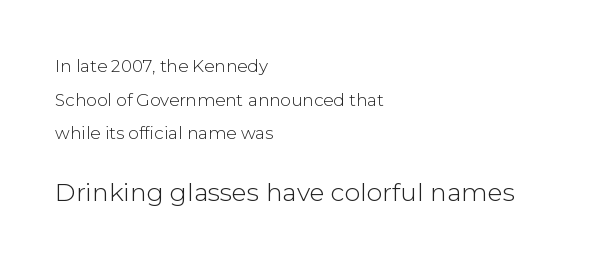
Q: Is the text bold? A: No.
Q: Is the text italic (slanted)? A: No, it is upright.
Q: Is the text underlined? A: No.
Q: How is the paragraph aligned? A: Left-aligned.
Q: Is the spacing between letters normal or unusually wide? A: Normal.
Q: Is the spacing between lines tight, normal or loose? A: Loose.
Q: Which block of text is set in a larger size, the first (top) or the second (bottom)? A: The second (bottom) one.
